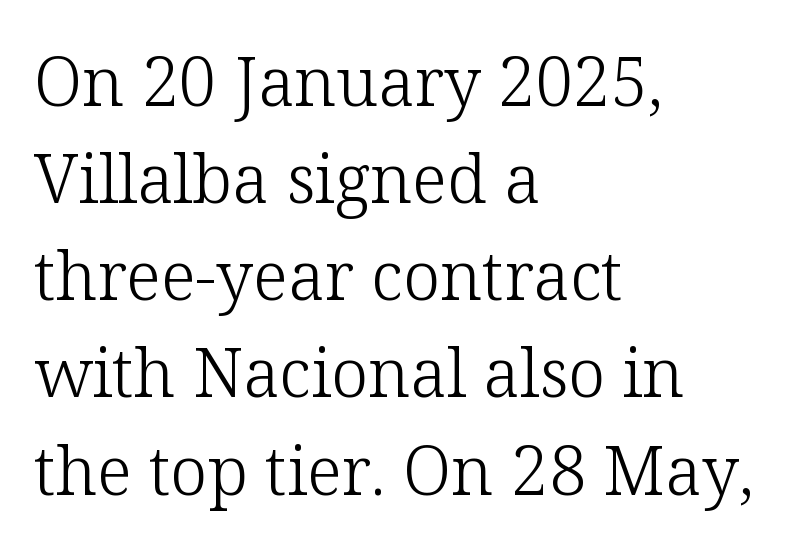
Q: Is the text bold? A: No.
Q: Is the text italic (slanted)? A: No, it is upright.
Q: Is the typeface a serif or a sans-serif typeface? A: Serif.
Q: Is the text underlined? A: No.
Q: How is the paragraph aligned? A: Left-aligned.
Q: Is the spacing between letters normal or unusually wide? A: Normal.
Q: Is the spacing between lines tight, normal or loose? A: Normal.
Q: Width (condensed, normal, or wide)? A: Normal.
Q: Stroke contrast? A: Low.
Q: x-height? A: Medium.
Q: Monospaced? A: No.
